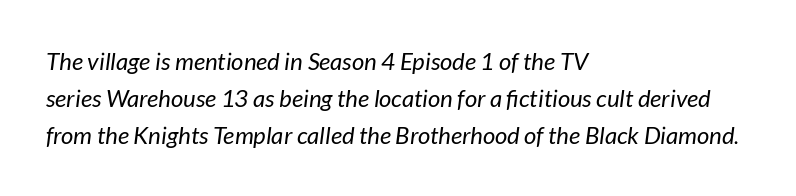
{"italic": "yes", "lean": "right", "slant_degrees": 7, "bold": "no", "underline": "no", "align": "left", "line_spacing": "normal", "line_spacing_ratio": 1.54, "letter_spacing": "normal", "letter_spacing_em": 0.0, "glyph_px": 24}
